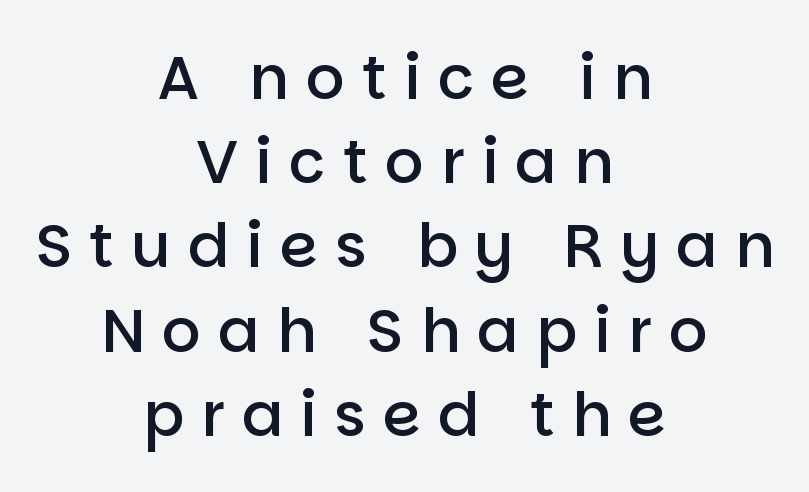
Posture: upright roman. The rendering uses natural spacing where letterforms have individual widths. Typographically, this falls in the sans-serif category. This sample keeps an unexceptional amount of space between lines.
